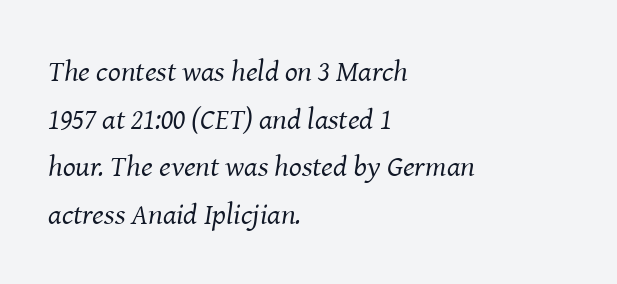
Q: Is the text bold? A: No.
Q: Is the text italic (slanted)? A: Yes, it leans right by about 8 degrees.
Q: Is the typeface a serif or a sans-serif typeface? A: Serif.
Q: Is the text underlined? A: No.
Q: How is the paragraph aligned? A: Left-aligned.
Q: Is the spacing between letters normal or unusually wide? A: Normal.
Q: Is the spacing between lines tight, normal or loose? A: Normal.
Q: Width (condensed, normal, or wide)? A: Normal.
Q: Stroke contrast? A: Medium.
Q: x-height? A: Medium.
Q: Monospaced? A: No.
